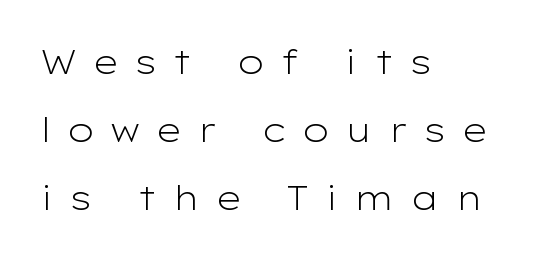
{"serif": "no", "italic": "no", "bold": "no", "weight": "light", "width": "wide", "stroke_contrast": "low", "x_height": "medium", "monospaced": "no", "underline": "no", "align": "left", "line_spacing": "loose", "line_spacing_ratio": 2.0, "letter_spacing": "wide", "letter_spacing_em": 0.45, "glyph_px": 34}
